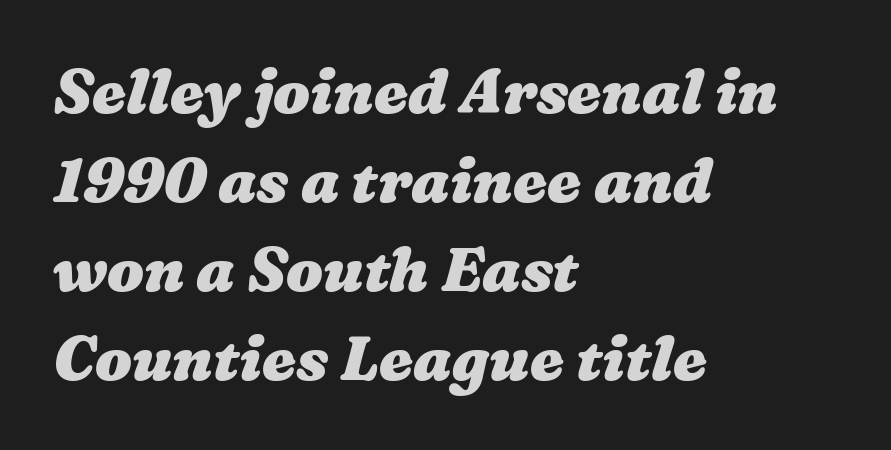
The image shows 61 px heavy, wide type; set left-aligned, normal line spacing (1.46x), normal letter spacing, not underlined; medium stroke contrast and a medium x-height.
